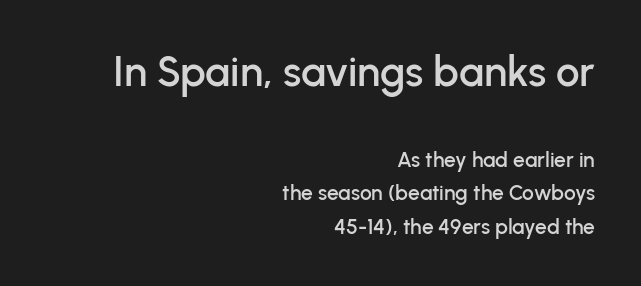
Q: Is the text italic (slanted)? A: No, it is upright.
Q: Is the typeface a serif or a sans-serif typeface? A: Sans-serif.
Q: Is the text underlined? A: No.
Q: How is the paragraph aligned? A: Right-aligned.
Q: Is the spacing between letters normal or unusually wide? A: Normal.
Q: Is the spacing between lines tight, normal or loose? A: Normal.
Q: Which block of text is set in a larger size, the first (top) or the second (bottom)? A: The first (top) one.
Q: Width (condensed, normal, or wide)? A: Normal.
Q: Stroke contrast? A: Low.
Q: x-height? A: Medium.
Q: Monospaced? A: No.
